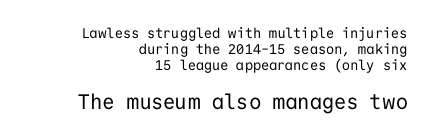
Each word holds together tightly as a unit, with standard inter-letter gaps. Unmarked baselines from the first word to the last. Ascenders rise straight up at ninety degrees. The face used here appears at its bigger size in the lower chunk.
